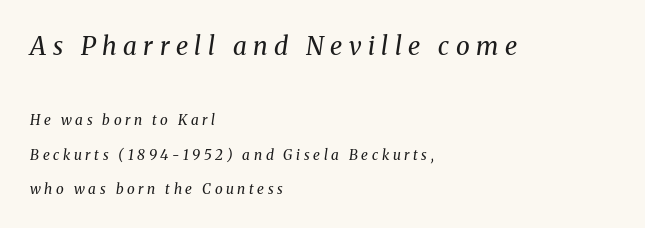
{"italic": "yes", "lean": "right", "slant_degrees": 8, "bold": "no", "underline": "no", "align": "left", "line_spacing": "loose", "line_spacing_ratio": 2.45, "letter_spacing": "wide", "letter_spacing_em": 0.26, "larger_block": "first", "size_ratio": 1.79, "glyph_px": 25}
